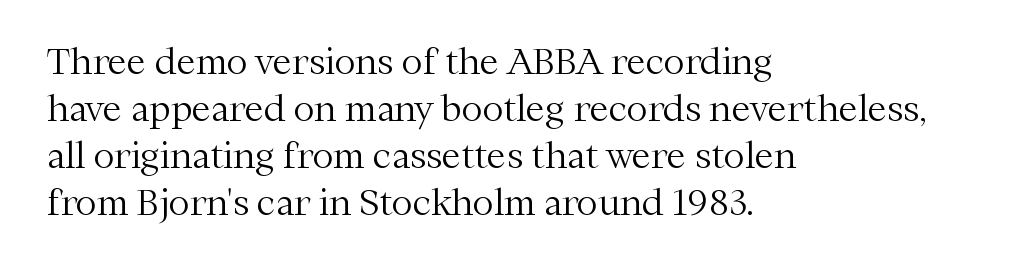
The image shows 35 px light serif type, upright; set left-aligned, normal line spacing (1.34x), normal letter spacing, not underlined; medium stroke contrast and a medium x-height.
